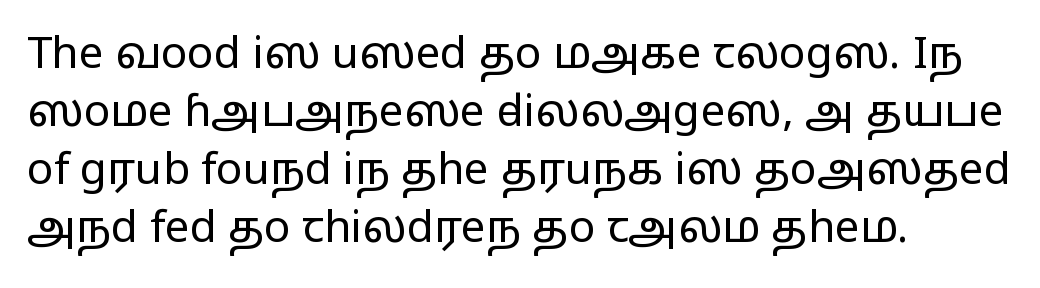
{"serif": "no", "italic": "no", "bold": "no", "weight": "regular", "width": "wide", "stroke_contrast": "low", "x_height": "medium", "monospaced": "no", "underline": "no", "align": "left", "line_spacing": "normal", "line_spacing_ratio": 1.32, "letter_spacing": "normal", "letter_spacing_em": 0.0, "glyph_px": 44}
